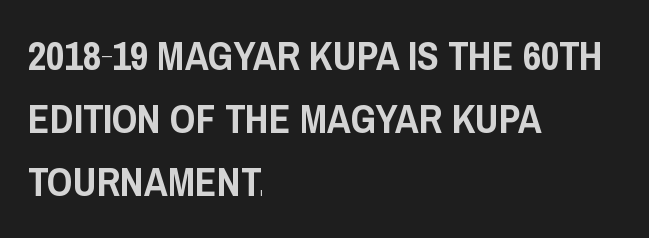
{"serif": "no", "italic": "no", "width": "condensed", "stroke_contrast": "low", "x_height": "large", "monospaced": "no", "underline": "no", "align": "left", "line_spacing": "normal", "line_spacing_ratio": 1.58, "letter_spacing": "normal", "letter_spacing_em": 0.0, "glyph_px": 40}
